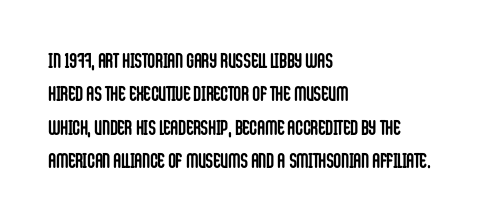
Q: Is the text bold? A: Yes.
Q: Is the text italic (slanted)? A: No, it is upright.
Q: Is the text underlined? A: No.
Q: How is the paragraph aligned? A: Left-aligned.
Q: Is the spacing between letters normal or unusually wide? A: Normal.
Q: Is the spacing between lines tight, normal or loose? A: Normal.
